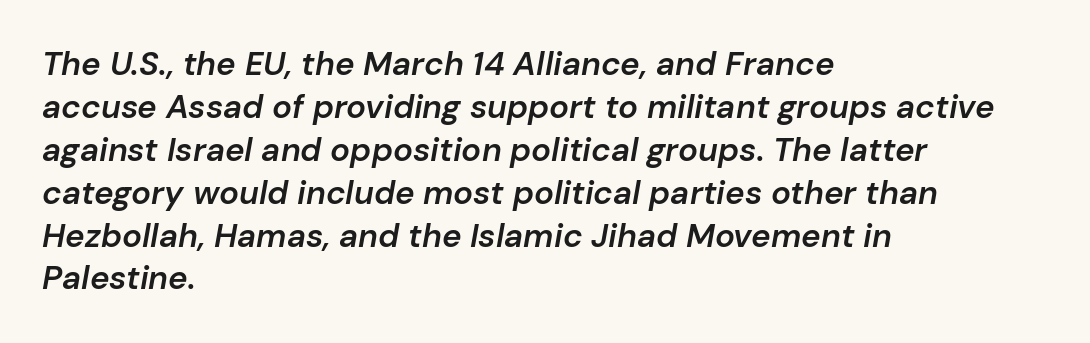
The glyphs are unaccompanied by any horizontal stroke below them. Stroke thickness is moderately raised; the sample reads as semibold. Each letter keeps its own natural width here, so spacing adapts to shape. Typeset ragged right — the left edge is the straight one. Quick note: interline space is typical.
